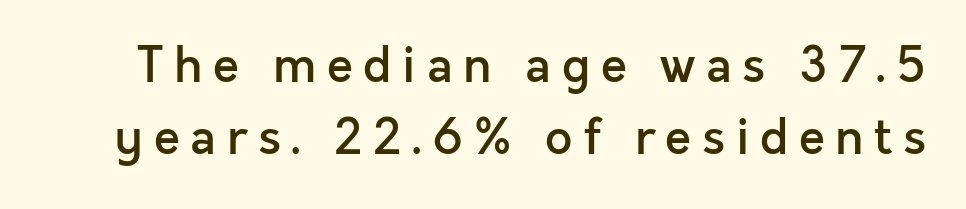
The image shows 48 px semibold sans-serif type, upright; set normal line spacing (1.49x), unusually wide letter spacing (+0.22 em), not underlined; a medium x-height.
